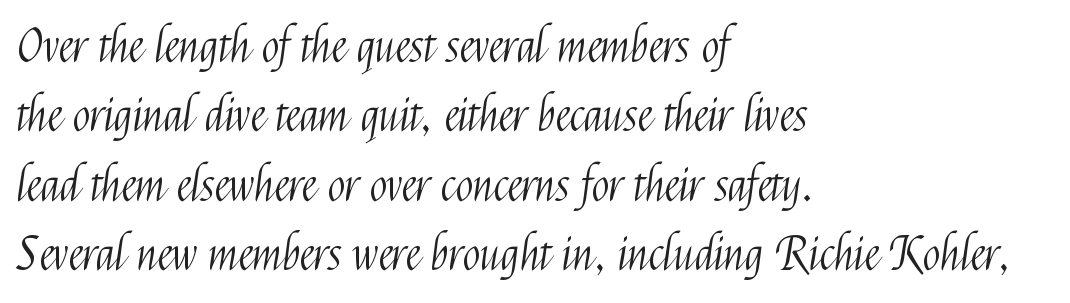
The letterforms sit shoulder to shoulder at normal distance. Type without underlining. This block has exactly the height ordinary leading produces.
